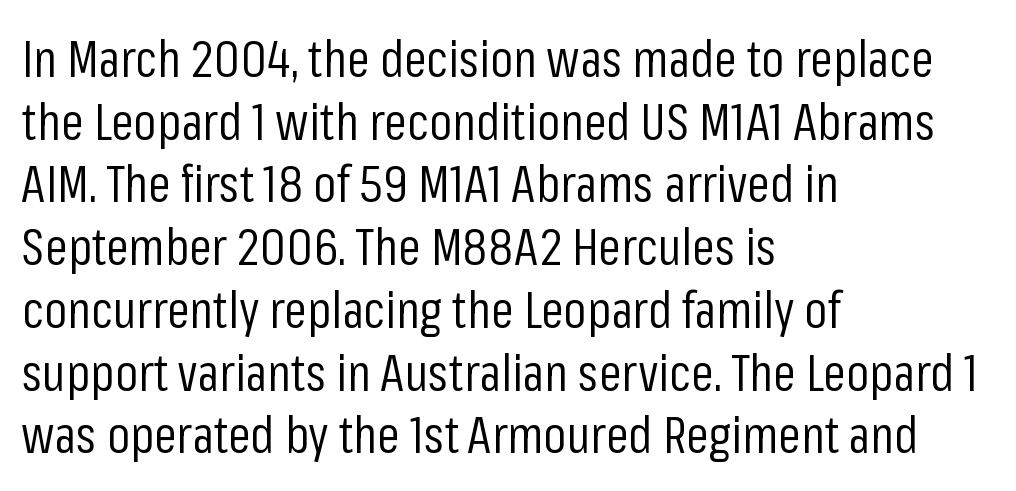
The image shows 51 px regular-weight, condensed sans-serif type, upright; set left-aligned, line spacing 1.23x, normal letter spacing, not underlined; low stroke contrast and a medium x-height.
